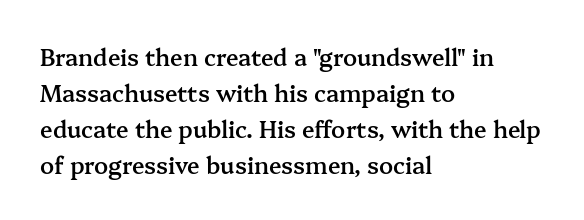
Visually the block forms a straight wall on the left and a jagged coastline on the right. Bold? Not quite — semibold, heavier than regular but stopping short. Horizontal bands of white between lines are of average thickness. Inter-character spacing is left at the font's built-in metrics.
